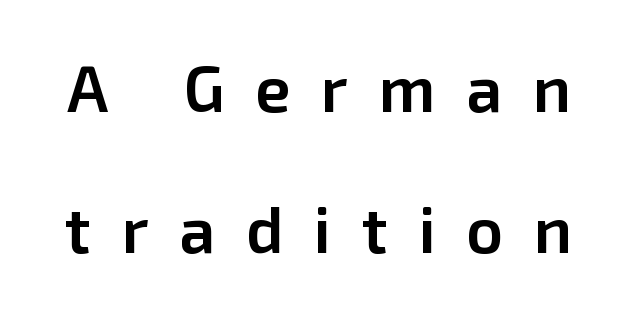
The image shows 65 px semibold sans-serif type, upright; set loose line spacing (2.17x), unusually wide letter spacing (+0.47 em), not underlined; low stroke contrast and a medium x-height.
